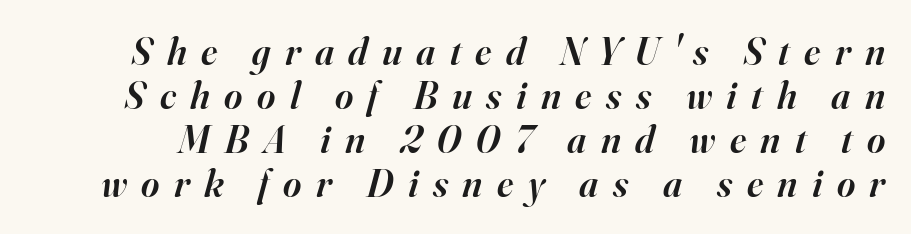
Each new line begins almost immediately beneath the previous one. Underlining? Definitely not there. The passage shown is semibold, sitting just below true bold. I'd call this a serif setting — the letters wear small feet. Characters follow at a spacing far wider than the type designer built in.
